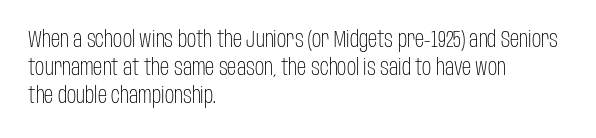
Q: Is the text bold? A: No.
Q: Is the text italic (slanted)? A: No, it is upright.
Q: Is the text underlined? A: No.
Q: How is the paragraph aligned? A: Left-aligned.
Q: Is the spacing between letters normal or unusually wide? A: Normal.
